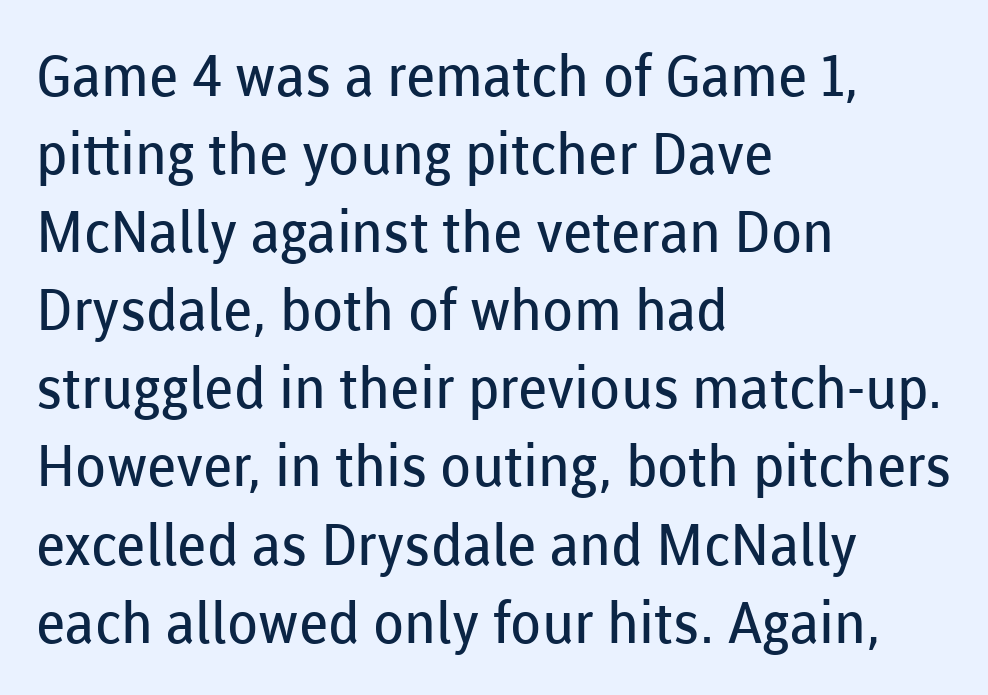
The image shows 57 px regular-weight sans-serif type, upright; set left-aligned, normal line spacing (1.37x), normal letter spacing, not underlined; low stroke contrast and a medium x-height.
